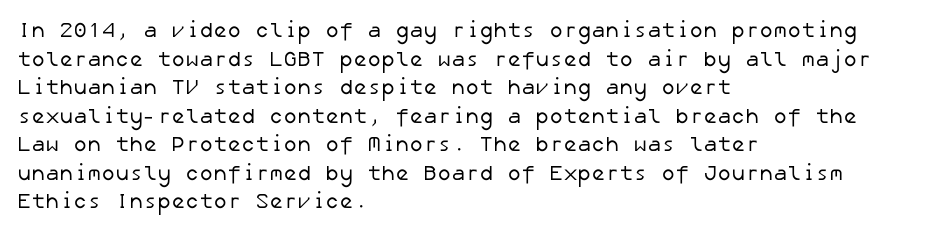
{"bold": "no", "underline": "no", "align": "left", "line_spacing": "normal", "line_spacing_ratio": 1.36, "letter_spacing": "normal", "letter_spacing_em": 0.0, "glyph_px": 21}
